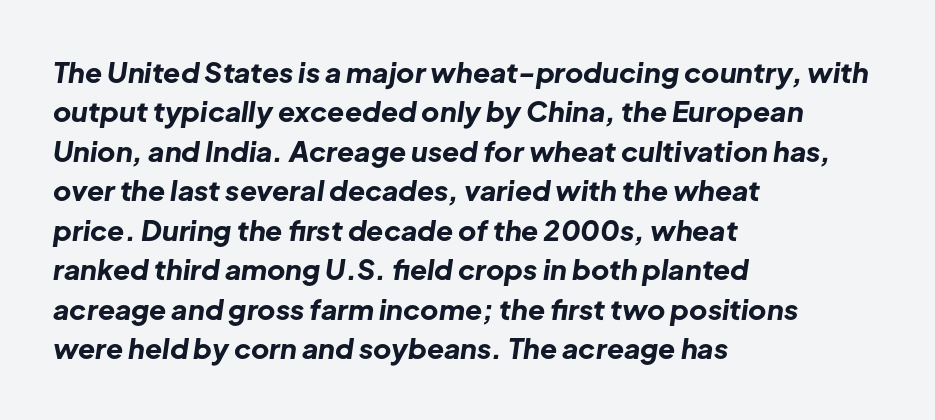
The typesetter chose a ragged-right arrangement here. Every character sits at an angle, as italics do. The glyphs are unaccompanied by any horizontal stroke below them. Weight: bold. Short note: letters normally spaced. How would I describe the line gaps? Plain and ordinary.
